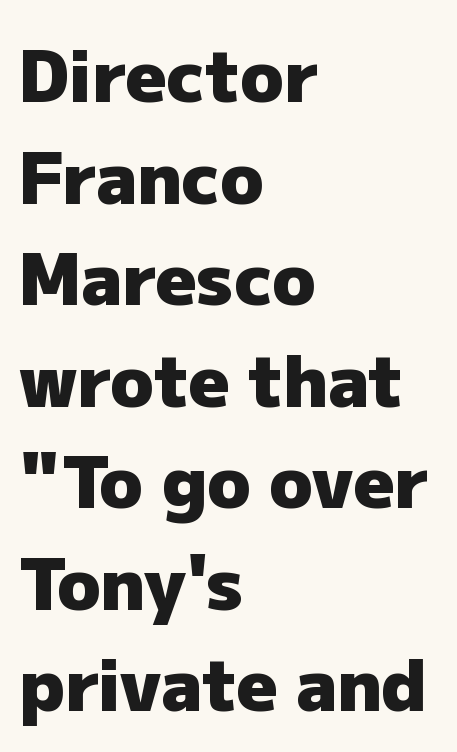
Visually the block forms a straight wall on the left and a jagged coastline on the right. What stands out about the letter spacing? Nothing — it is the standard amount. Normally led — the rows are evenly, conventionally spaced. The space directly below the letters is spotless.
